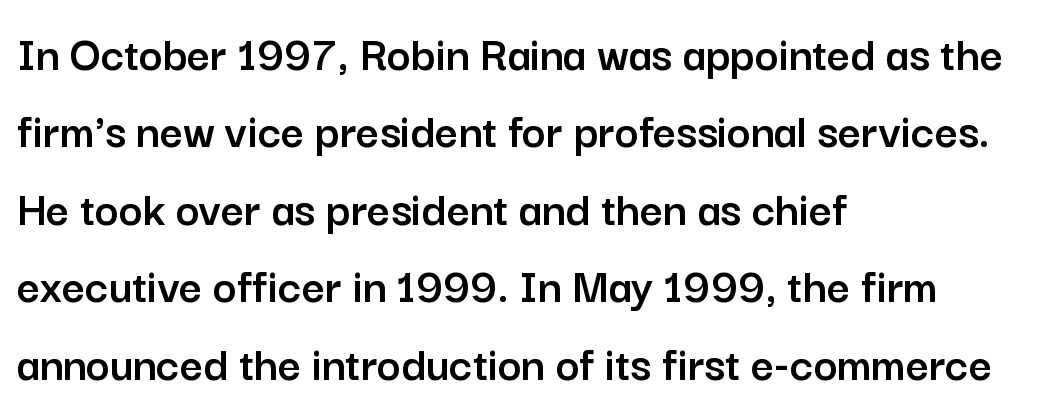
The image shows 50 px sans-serif type, upright; set left-aligned, normal line spacing (1.55x), normal letter spacing, not underlined; low stroke contrast and a medium x-height.
